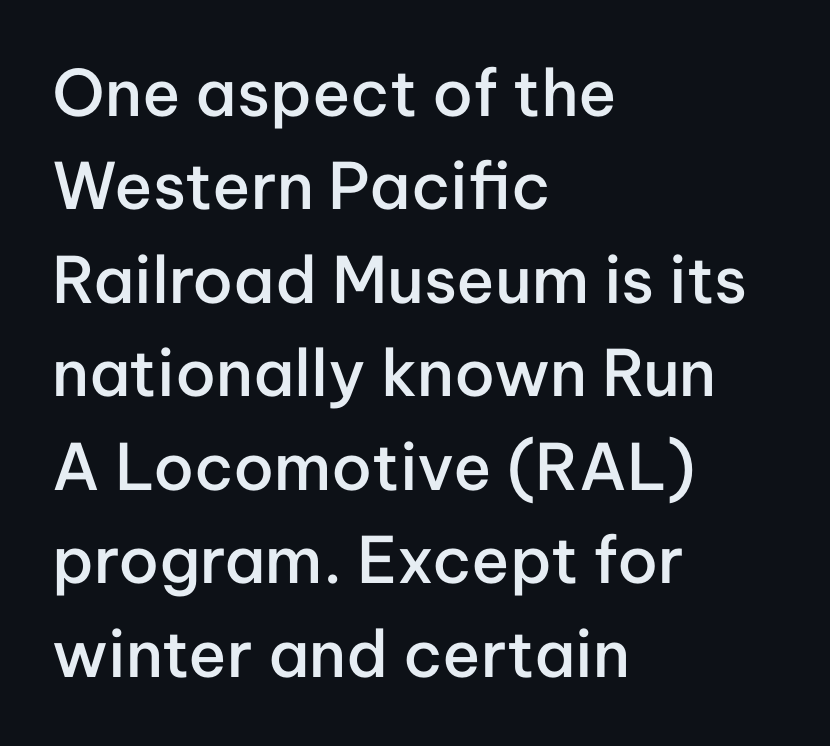
Evenly set lines give the paragraph a standard silhouette. Think of a printed novel: that variable character pitch is what you see here. Semibold letterforms, between regular and bold. The gaps between neighbouring characters are ordinary and unremarkable. The lettering holds an erect, upright posture throughout. Clear beneath every line of the passage.
